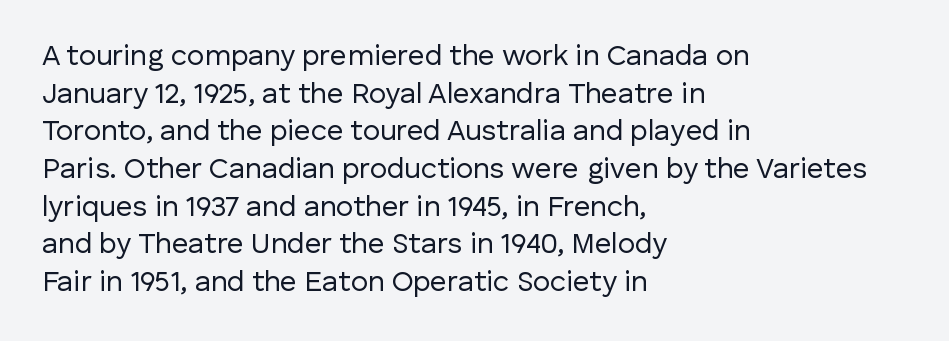
The image shows 29 px regular-weight sans-serif type, upright; set left-aligned, normal line spacing (1.3x), normal letter spacing, not underlined; low stroke contrast and a medium x-height.
